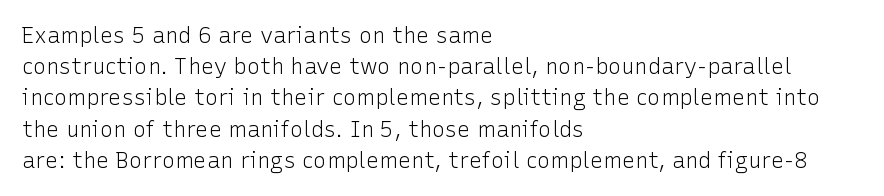
The image shows 22 px text type, upright; set left-aligned, normal line spacing (1.42x), normal letter spacing, not underlined.
